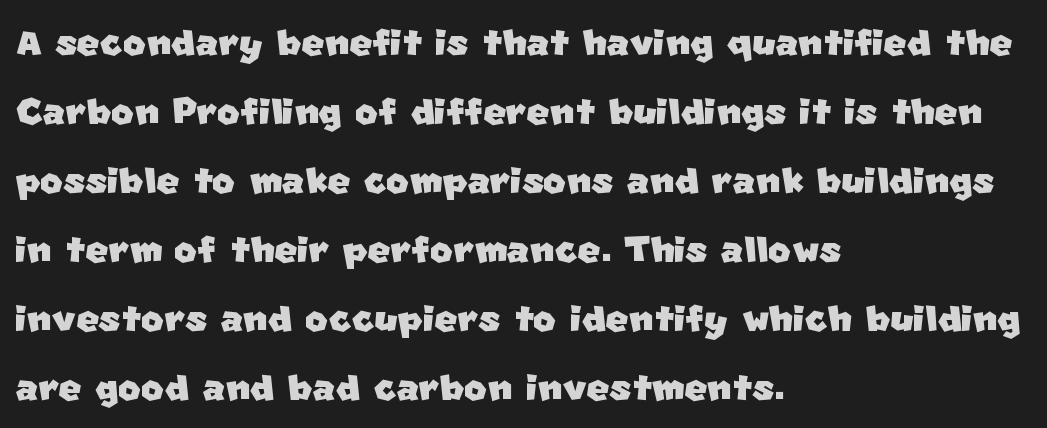
The image shows 49 px sans-serif type; set left-aligned, normal line spacing (1.41x), normal letter spacing, not underlined; low stroke contrast and a large x-height.
